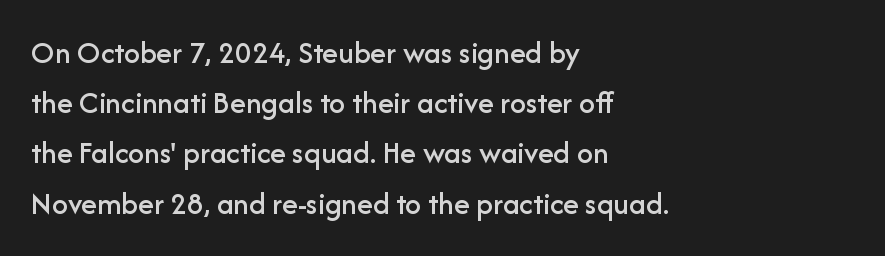
Do the characters align in a grid? No, the font is proportional. Style check: upright. You can tell from the bare stems that sans-serif type was used. This sample is left-justified, so line endings fall wherever the words run out. The gaps between neighbouring characters are ordinary and unremarkable. Interline gaps are of average width in this sample.
